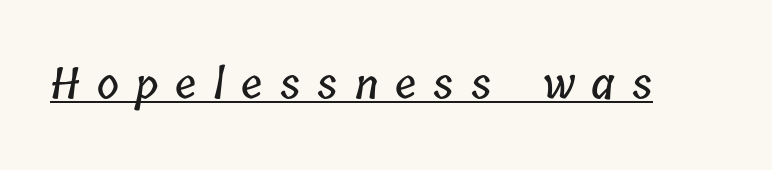
Q: Is the text underlined? A: Yes.
Q: Is the spacing between letters normal or unusually wide? A: Unusually wide.
Q: Width (condensed, normal, or wide)? A: Condensed.
Q: Stroke contrast? A: Low.
Q: x-height? A: Medium.
Q: Monospaced? A: No.
